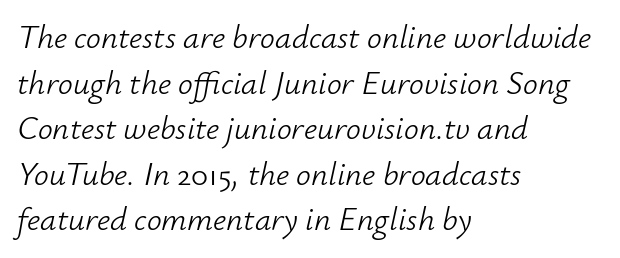
Descenders are the only things crossing below the line. Tall strokes in this sample are angled rather than plumb. The font is comparable to plain body text, perhaps lighter. Whoever set this chose a conventional vertical rhythm. The rendering uses natural spacing where letterforms have individual widths. These lines are set flush left with a ragged right edge.
